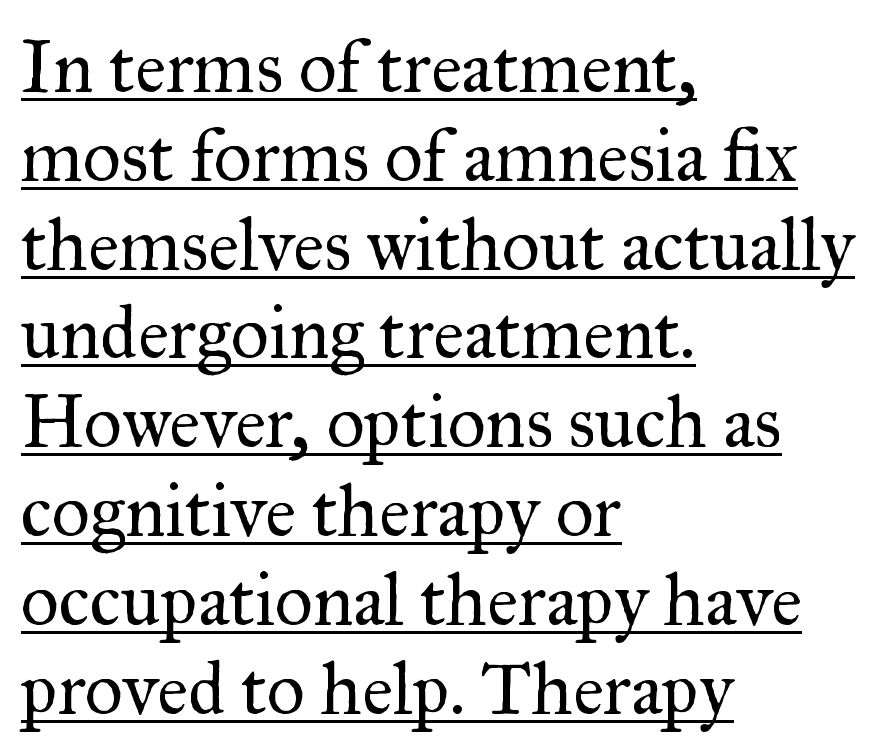
{"serif": "yes", "italic": "no", "bold": "no", "weight": "regular", "width": "normal", "stroke_contrast": "medium", "x_height": "small", "monospaced": "no", "underline": "yes", "align": "left", "line_spacing_ratio": 1.2, "letter_spacing": "normal", "letter_spacing_em": 0.0, "glyph_px": 74}
